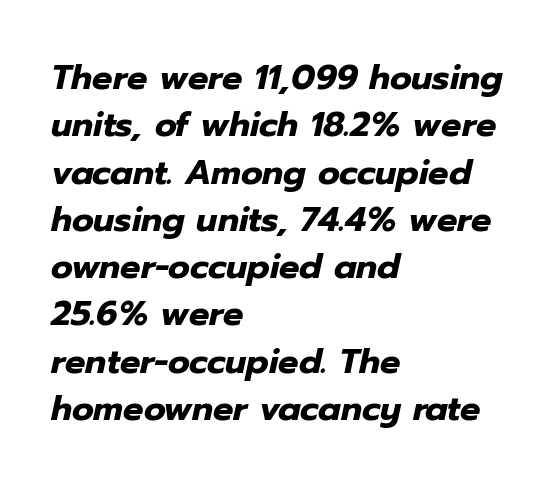
The face used here is proportionally spaced, like ordinary book or web type. Horizontal alignment here is leftward, the default for most running prose. The line texture is even and compact thanks to regular tracking. Tall strokes in this sample are angled rather than plumb.
